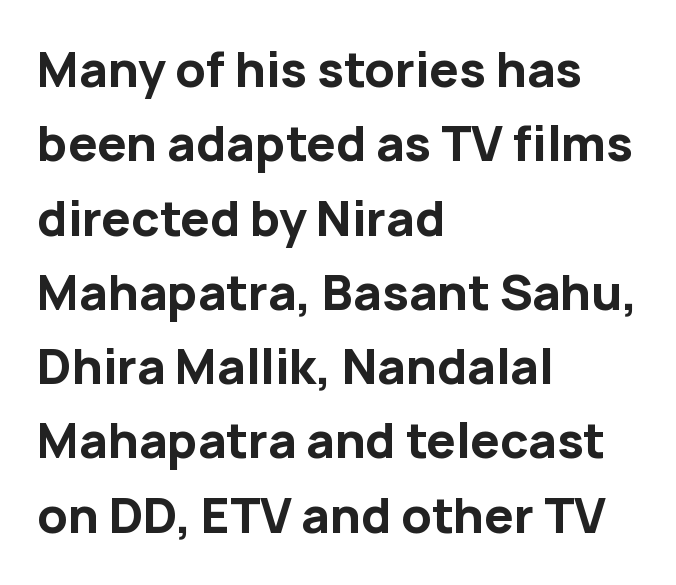
{"serif": "no", "italic": "no", "bold": "yes", "weight": "bold", "width": "normal", "stroke_contrast": "low", "x_height": "medium", "monospaced": "no", "underline": "no", "align": "left", "line_spacing": "normal", "line_spacing_ratio": 1.58, "letter_spacing": "normal", "letter_spacing_em": 0.0, "glyph_px": 47}
